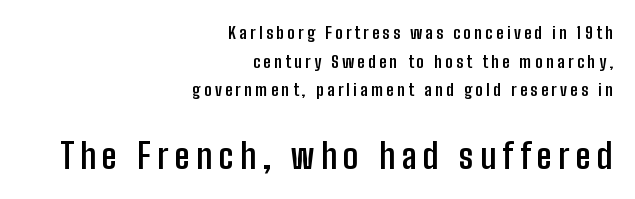
Q: Is the text bold? A: Yes.
Q: Is the text italic (slanted)? A: No, it is upright.
Q: Is the typeface a serif or a sans-serif typeface? A: Sans-serif.
Q: Is the text underlined? A: No.
Q: How is the paragraph aligned? A: Right-aligned.
Q: Is the spacing between lines tight, normal or loose? A: Normal.
Q: Which block of text is set in a larger size, the first (top) or the second (bottom)? A: The second (bottom) one.
Q: Width (condensed, normal, or wide)? A: Condensed.
Q: Stroke contrast? A: Low.
Q: x-height? A: Medium.
Q: Monospaced? A: No.
